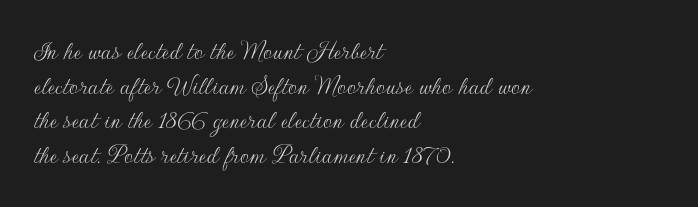
Q: Is the text bold? A: No.
Q: Is the text italic (slanted)? A: Yes.
Q: Is the typeface a serif or a sans-serif typeface? A: Sans-serif.
Q: Is the text underlined? A: No.
Q: How is the paragraph aligned? A: Left-aligned.
Q: Is the spacing between letters normal or unusually wide? A: Normal.
Q: Width (condensed, normal, or wide)? A: Normal.
Q: Stroke contrast? A: Low.
Q: x-height? A: Small.
Q: Monospaced? A: No.
